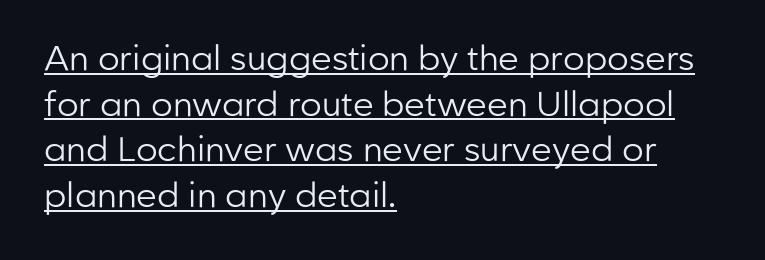
Every character sits straight up, as roman type does. Caption: lettering with a line underneath. Do the characters align in a grid? No, the font is proportional. The paragraph shown leans on its left margin.
